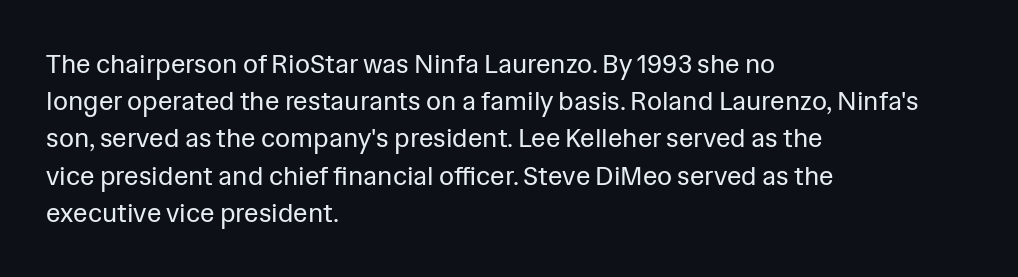
The image shows 26 px text type, upright; set left-aligned, normal line spacing (1.43x), normal letter spacing, not underlined.
